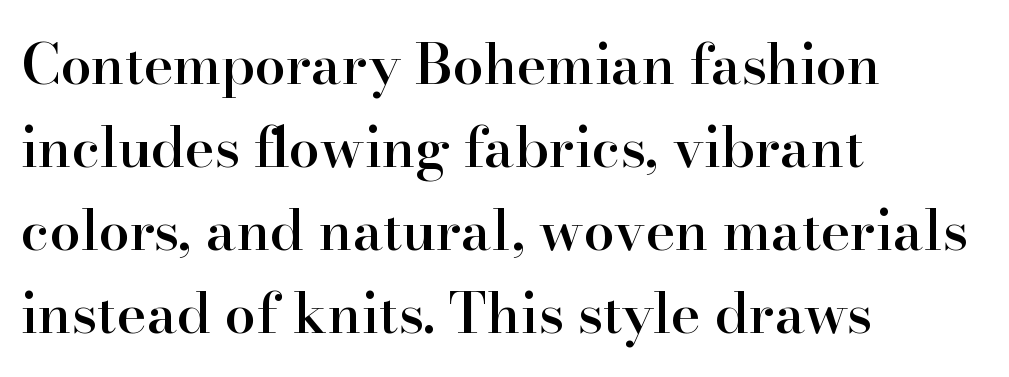
The image shows 56 px semibold serif type, upright; set left-aligned, normal line spacing (1.48x), normal letter spacing, not underlined; high stroke contrast and a small x-height.
